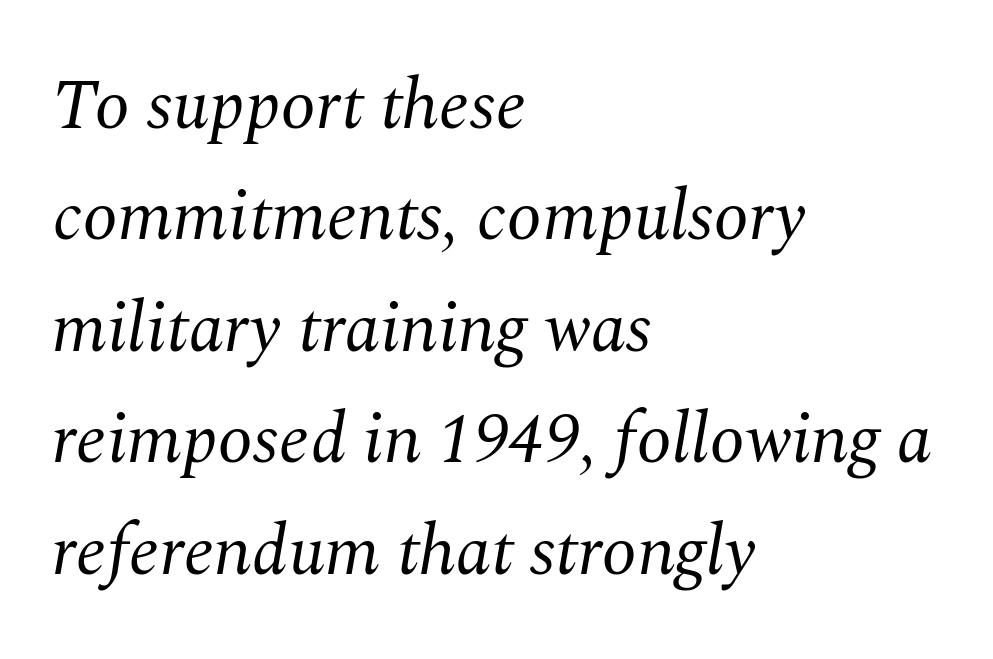
The image shows 71 px regular-weight serif type, italic (leaning right); set left-aligned, normal line spacing (1.57x), normal letter spacing, not underlined; medium stroke contrast and a medium x-height.
